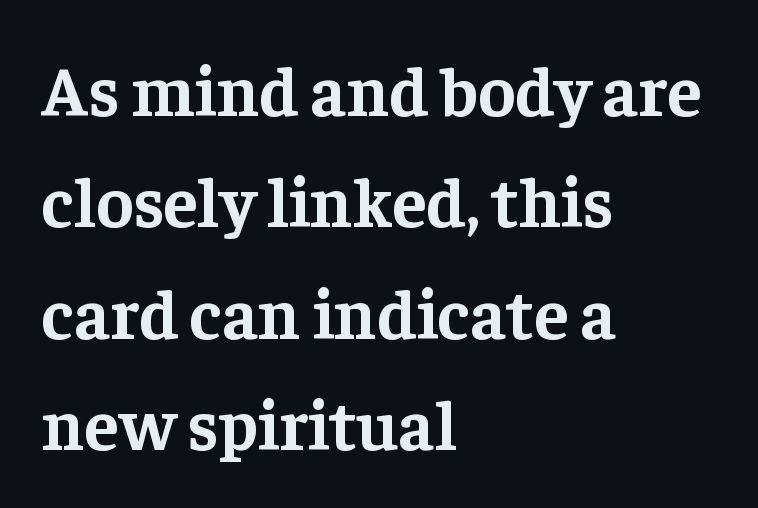
The image shows 70 px bold serif type, upright; set left-aligned, normal line spacing (1.59x), normal letter spacing, not underlined; low stroke contrast and a medium x-height.
